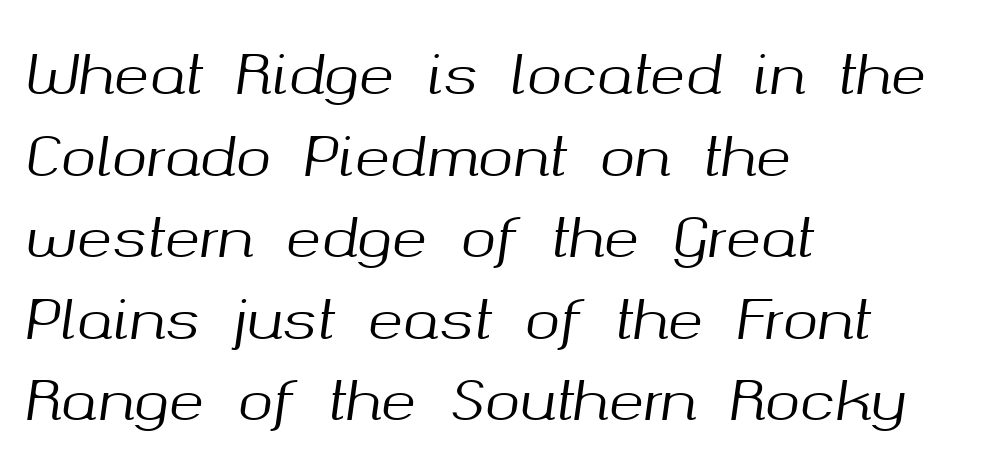
Observe the lean: these are italic letterforms. Visually the block forms a straight wall on the left and a jagged coastline on the right. Looks like regular typesetting: each glyph gets only the width it needs. Reading down the column, the eye jumps a familiar distance to each next line. The specimen omits any rule beneath the text block's lines.
